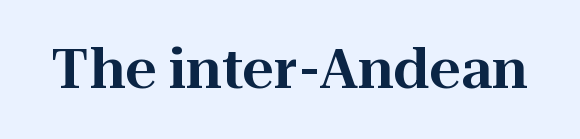
The image shows 55 px serif type, upright; set normal letter spacing, not underlined; high stroke contrast and a medium x-height.
